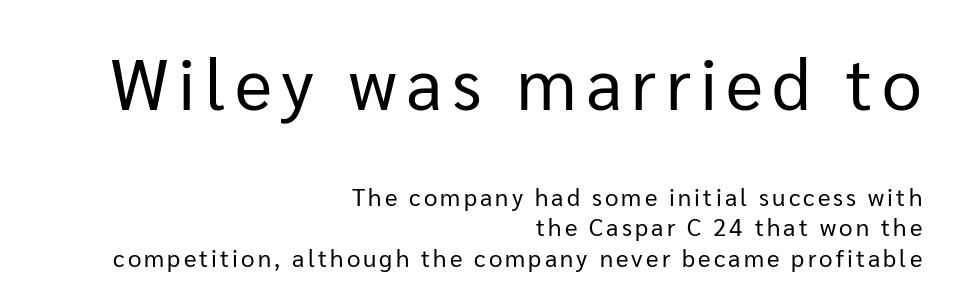
The block of text has a typical density, with ordinary space between rows. These glyphs show unthickened strokes, regular width or finer. Type style note: lacks serifs. Does the lettering tilt? It doesn't — this is upright. Here the first block reads like a headline and the second like body copy. Casual observation: everything's shoved over to the right.
